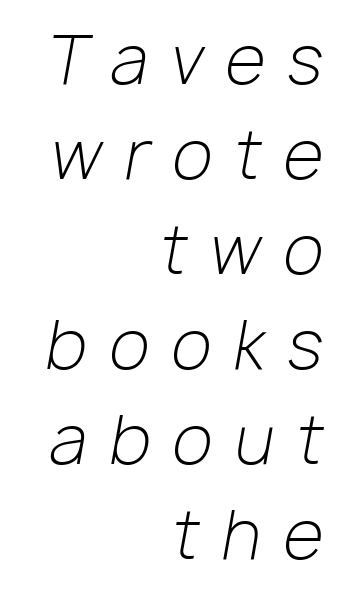
{"italic": "yes", "lean": "right", "slant_degrees": 10, "bold": "no", "weight": "light", "width": "normal", "stroke_contrast": "low", "x_height": "medium", "monospaced": "no", "underline": "no", "align": "right", "line_spacing": "normal", "line_spacing_ratio": 1.44, "letter_spacing": "wide", "letter_spacing_em": 0.34, "glyph_px": 66}
